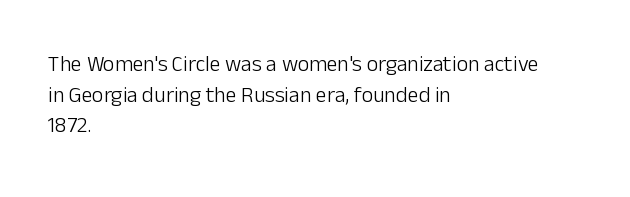
Q: Is the text bold? A: No.
Q: Is the text italic (slanted)? A: No, it is upright.
Q: Is the text underlined? A: No.
Q: How is the paragraph aligned? A: Left-aligned.
Q: Is the spacing between letters normal or unusually wide? A: Normal.
Q: Is the spacing between lines tight, normal or loose? A: Normal.
